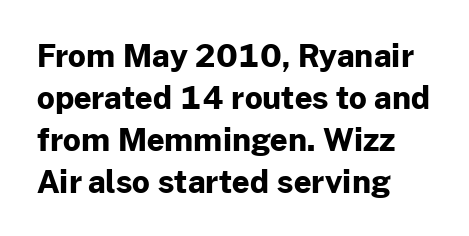
Q: Is the text bold? A: Yes.
Q: Is the text italic (slanted)? A: No, it is upright.
Q: Is the typeface a serif or a sans-serif typeface? A: Sans-serif.
Q: Is the text underlined? A: No.
Q: How is the paragraph aligned? A: Left-aligned.
Q: Is the spacing between letters normal or unusually wide? A: Normal.
Q: Is the spacing between lines tight, normal or loose? A: Normal.
Q: Width (condensed, normal, or wide)? A: Normal.
Q: Stroke contrast? A: Low.
Q: x-height? A: Medium.
Q: Monospaced? A: No.
